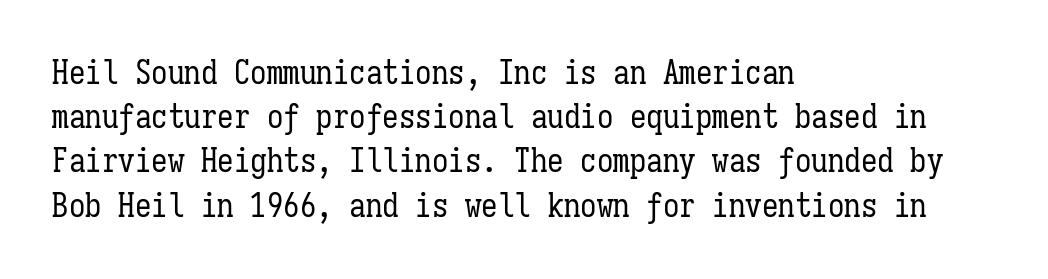
{"italic": "no", "bold": "no", "weight": "regular", "width": "condensed", "stroke_contrast": "low", "x_height": "medium", "monospaced": "yes", "underline": "no", "align": "left", "line_spacing": "normal", "line_spacing_ratio": 1.34, "letter_spacing": "normal", "letter_spacing_em": 0.0, "glyph_px": 33}
